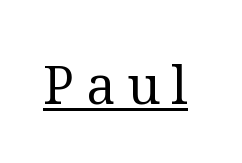
{"serif": "yes", "italic": "no", "bold": "no", "weight": "regular", "width": "normal", "stroke_contrast": "medium", "x_height": "medium", "monospaced": "no", "underline": "yes", "letter_spacing": "wide", "letter_spacing_em": 0.21, "glyph_px": 53}
